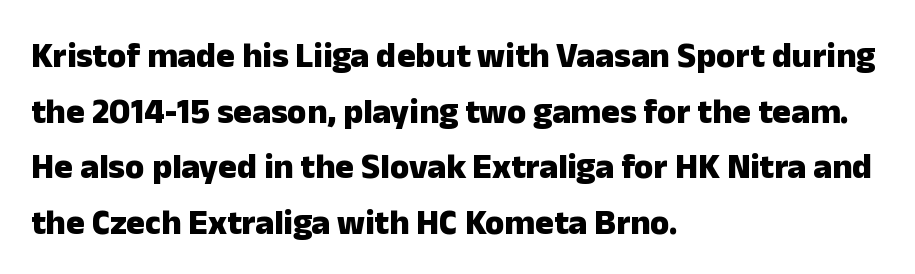
Q: Is the text bold? A: Yes.
Q: Is the text italic (slanted)? A: No, it is upright.
Q: Is the typeface a serif or a sans-serif typeface? A: Sans-serif.
Q: Is the text underlined? A: No.
Q: How is the paragraph aligned? A: Left-aligned.
Q: Is the spacing between letters normal or unusually wide? A: Normal.
Q: Is the spacing between lines tight, normal or loose? A: Normal.
Q: Width (condensed, normal, or wide)? A: Normal.
Q: Stroke contrast? A: Low.
Q: x-height? A: Medium.
Q: Monospaced? A: No.
